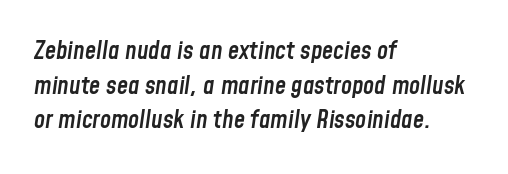
{"italic": "yes", "lean": "right", "slant_degrees": 8, "bold": "semi", "underline": "no", "align": "left", "line_spacing": "normal", "line_spacing_ratio": 1.39, "letter_spacing": "normal", "letter_spacing_em": 0.0, "glyph_px": 25}
